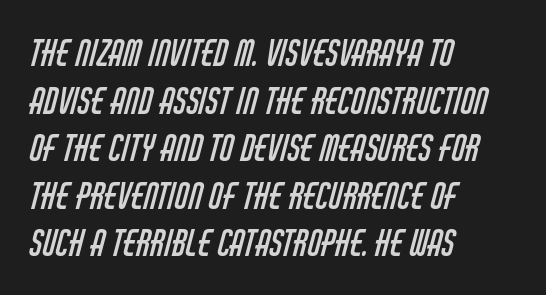
Q: Is the text bold? A: No.
Q: Is the typeface a serif or a sans-serif typeface? A: Sans-serif.
Q: Is the text underlined? A: No.
Q: How is the paragraph aligned? A: Left-aligned.
Q: Is the spacing between letters normal or unusually wide? A: Normal.
Q: Is the spacing between lines tight, normal or loose? A: Normal.
Q: Width (condensed, normal, or wide)? A: Condensed.
Q: Stroke contrast? A: Low.
Q: x-height? A: Large.
Q: Monospaced? A: No.
